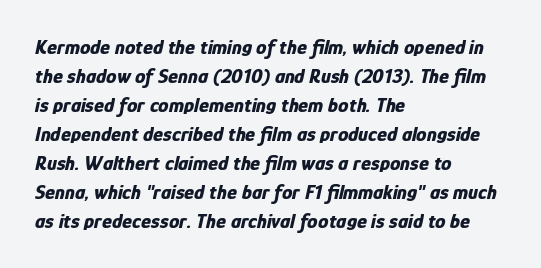
The image shows 21 px bold type, italic (leaning right); set left-aligned, normal line spacing (1.38x), normal letter spacing, not underlined.
